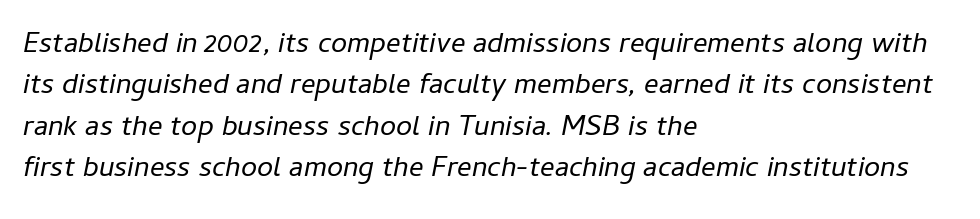
The image shows 29 px regular-weight type, italic (leaning right); set left-aligned, normal line spacing (1.43x), normal letter spacing, not underlined; low stroke contrast and a medium x-height.
